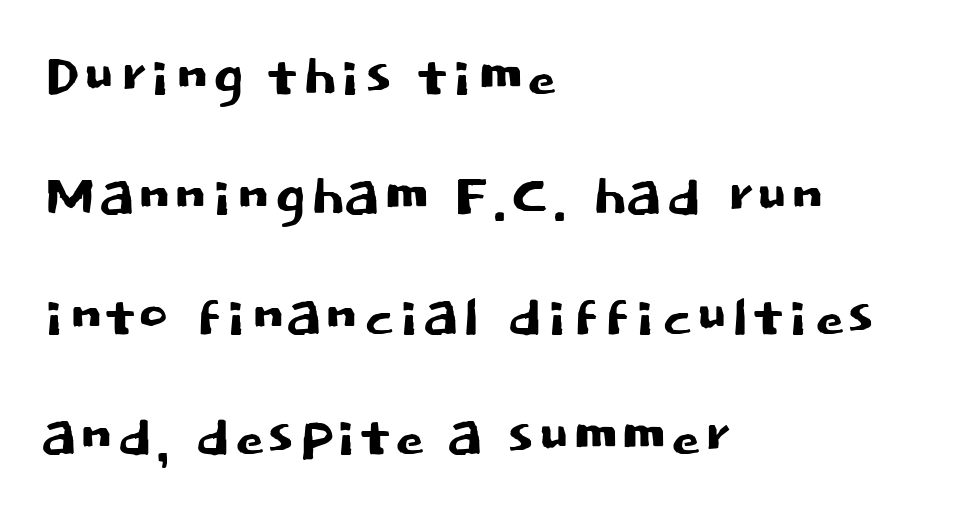
Quick note: not italic, upright. Each letter keeps its own natural width here, so spacing adapts to shape. This is sans-serif lettering, the kind often seen on screens and signage. The baseline area is clear.
